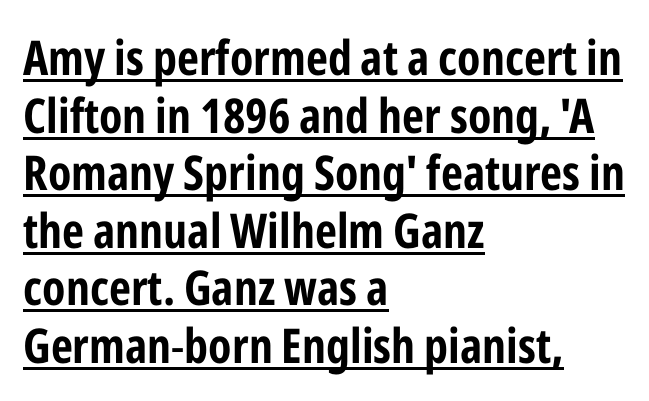
{"serif": "no", "italic": "no", "width": "condensed", "stroke_contrast": "low", "x_height": "medium", "monospaced": "no", "underline": "yes", "align": "left", "line_spacing_ratio": 1.2, "letter_spacing": "normal", "letter_spacing_em": 0.0, "glyph_px": 48}
